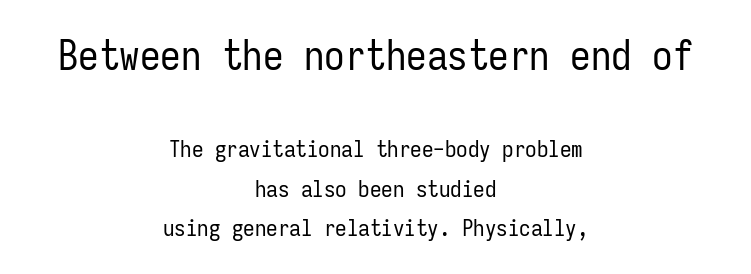
Q: Is the text bold? A: No.
Q: Is the text italic (slanted)? A: No, it is upright.
Q: Is the typeface a serif or a sans-serif typeface? A: Sans-serif.
Q: Is the text underlined? A: No.
Q: How is the paragraph aligned? A: Centered.
Q: Is the spacing between letters normal or unusually wide? A: Normal.
Q: Which block of text is set in a larger size, the first (top) or the second (bottom)? A: The first (top) one.
Q: Width (condensed, normal, or wide)? A: Condensed.
Q: Stroke contrast? A: Low.
Q: x-height? A: Medium.
Q: Monospaced? A: Yes.
